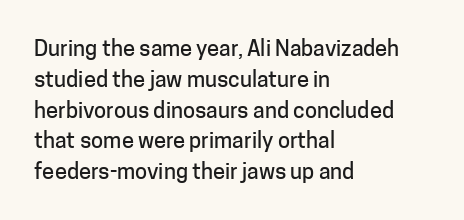
A classic flush-left, rag-right setting is used for this passage. Rendered with straight, roman letterforms. The rendering uses a moderate line-height, typical for paragraphs. In terms of letterspacing, this is plain default setting.
